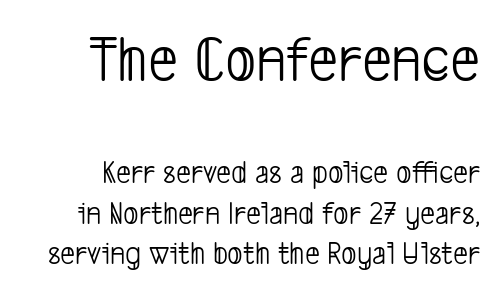
The image shows 66 px light, condensed sans-serif type; set right-aligned, line spacing 1.22x, normal letter spacing, not underlined; the first (top) block is 2.0x larger; low stroke contrast and a medium x-height.
